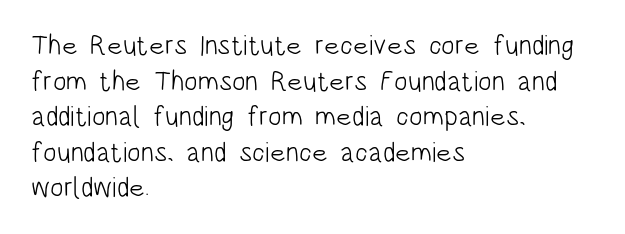
Q: Is the text bold? A: No.
Q: Is the text italic (slanted)? A: No, it is upright.
Q: Is the typeface a serif or a sans-serif typeface? A: Sans-serif.
Q: Is the text underlined? A: No.
Q: How is the paragraph aligned? A: Left-aligned.
Q: Is the spacing between letters normal or unusually wide? A: Normal.
Q: Is the spacing between lines tight, normal or loose? A: Normal.
Q: Width (condensed, normal, or wide)? A: Condensed.
Q: Stroke contrast? A: Low.
Q: x-height? A: Large.
Q: Monospaced? A: No.
